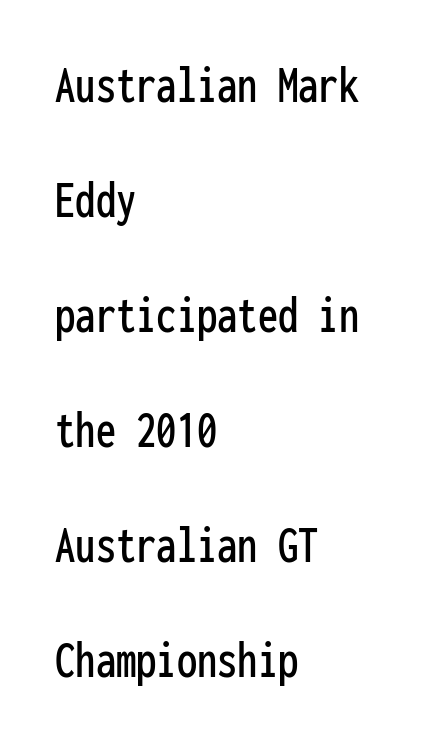
{"serif": "no", "italic": "no", "width": "condensed", "stroke_contrast": "low", "x_height": "medium", "monospaced": "yes", "underline": "no", "align": "left", "line_spacing": "loose", "line_spacing_ratio": 2.13, "letter_spacing": "normal", "letter_spacing_em": 0.0, "glyph_px": 54}
